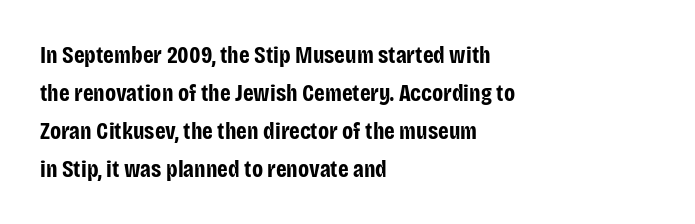
Q: Is the text bold? A: Yes.
Q: Is the text italic (slanted)? A: No, it is upright.
Q: Is the text underlined? A: No.
Q: How is the paragraph aligned? A: Left-aligned.
Q: Is the spacing between letters normal or unusually wide? A: Normal.
Q: Is the spacing between lines tight, normal or loose? A: Normal.
